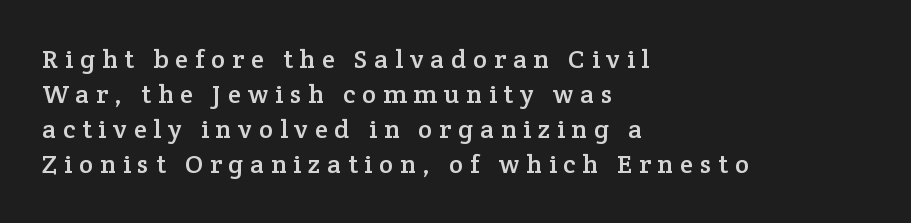
Q: Is the text italic (slanted)? A: No, it is upright.
Q: Is the text underlined? A: No.
Q: How is the paragraph aligned? A: Left-aligned.
Q: Is the spacing between letters normal or unusually wide? A: Unusually wide.
Q: Is the spacing between lines tight, normal or loose? A: Normal.
